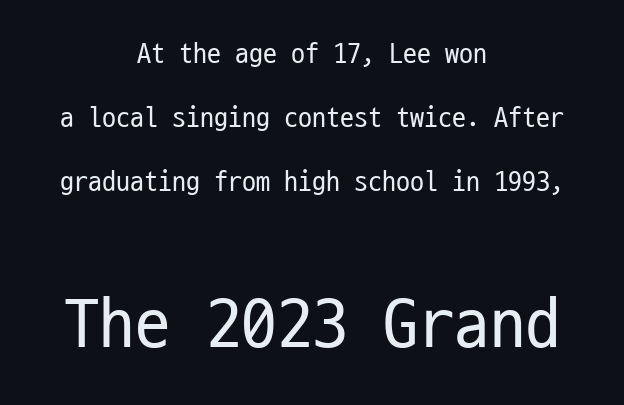
The image shows 71 px regular-weight, condensed sans-serif type, upright, monospaced; set centered, loose line spacing (2.28x), normal letter spacing, not underlined; the second (bottom) block is 2.54x larger; low stroke contrast and a medium x-height.
